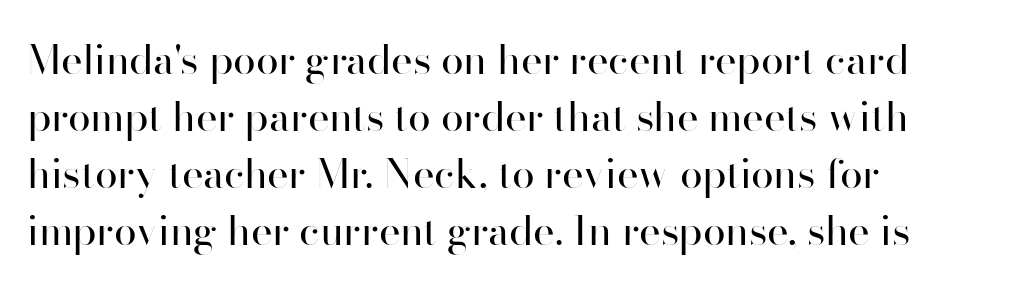
Q: Is the text bold? A: No.
Q: Is the text italic (slanted)? A: No, it is upright.
Q: Is the typeface a serif or a sans-serif typeface? A: Sans-serif.
Q: Is the text underlined? A: No.
Q: How is the paragraph aligned? A: Left-aligned.
Q: Is the spacing between letters normal or unusually wide? A: Normal.
Q: Is the spacing between lines tight, normal or loose? A: Normal.
Q: Width (condensed, normal, or wide)? A: Normal.
Q: Stroke contrast? A: High.
Q: x-height? A: Small.
Q: Monospaced? A: No.
